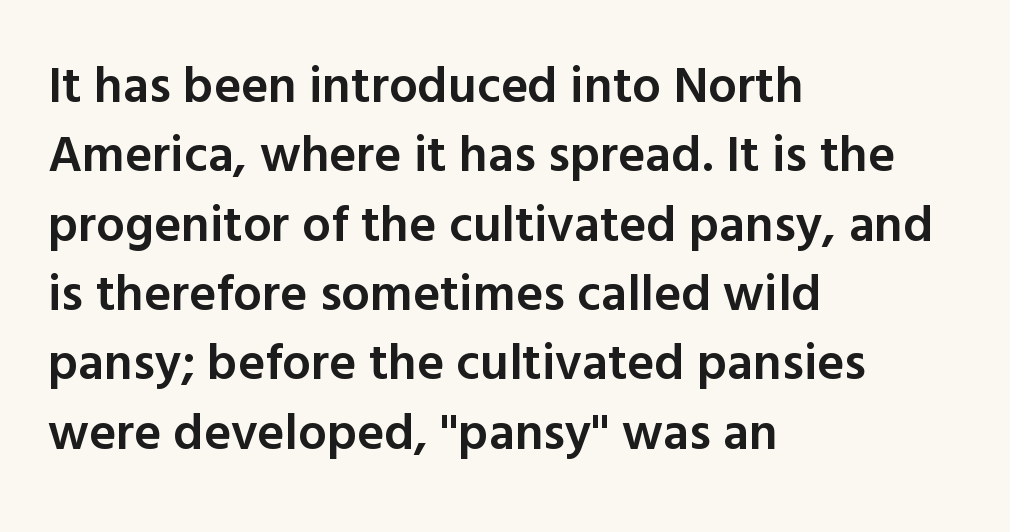
The image shows 51 px semibold sans-serif type, upright; set left-aligned, normal line spacing (1.36x), normal letter spacing, not underlined; a medium x-height.
